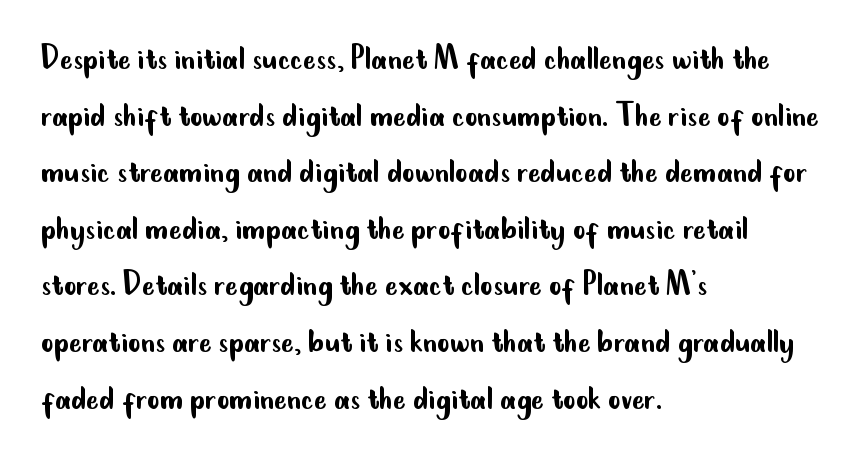
Q: Is the text bold? A: No.
Q: Is the text italic (slanted)? A: No, it is upright.
Q: Is the typeface a serif or a sans-serif typeface? A: Sans-serif.
Q: Is the text underlined? A: No.
Q: How is the paragraph aligned? A: Left-aligned.
Q: Is the spacing between letters normal or unusually wide? A: Normal.
Q: Is the spacing between lines tight, normal or loose? A: Normal.
Q: Width (condensed, normal, or wide)? A: Condensed.
Q: Stroke contrast? A: Low.
Q: x-height? A: Small.
Q: Monospaced? A: No.
